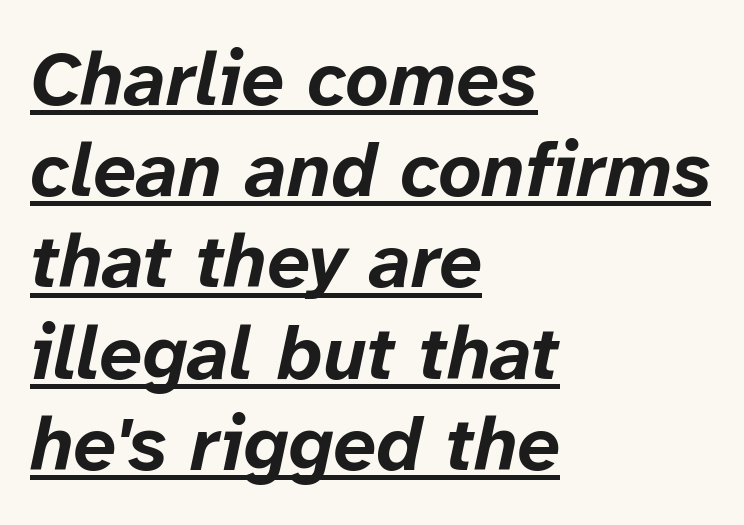
The image shows 76 px bold type, italic (leaning right); set left-aligned, line spacing 1.2x, normal letter spacing, underlined; low stroke contrast and a medium x-height.
